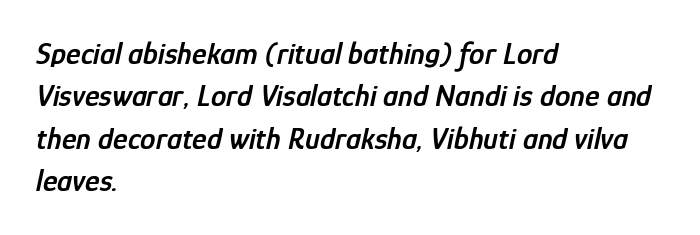
The image shows 31 px semibold, condensed type, italic (leaning right); set left-aligned, normal line spacing (1.37x), normal letter spacing, not underlined; low stroke contrast and a medium x-height.
